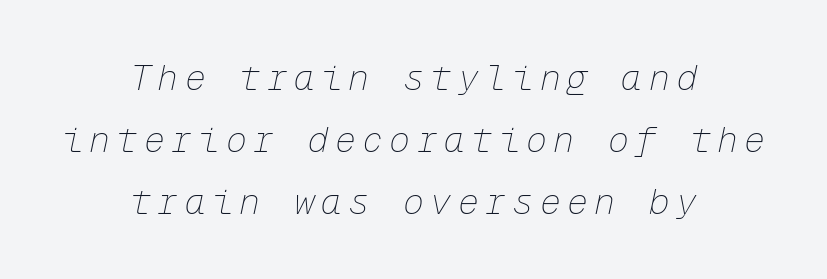
Q: Is the text bold? A: No.
Q: Is the text italic (slanted)? A: Yes, it leans right by about 12 degrees.
Q: Is the text underlined? A: No.
Q: How is the paragraph aligned? A: Centered.
Q: Width (condensed, normal, or wide)? A: Normal.
Q: Stroke contrast? A: Low.
Q: x-height? A: Medium.
Q: Monospaced? A: Yes.
